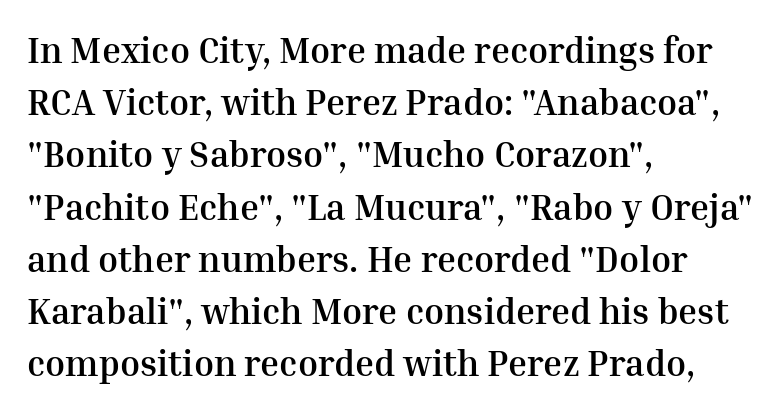
{"serif": "yes", "italic": "no", "bold": "yes", "weight": "semibold", "width": "normal", "stroke_contrast": "medium", "x_height": "medium", "monospaced": "no", "underline": "no", "align": "left", "line_spacing": "normal", "line_spacing_ratio": 1.45, "letter_spacing": "normal", "letter_spacing_em": 0.0, "glyph_px": 36}
